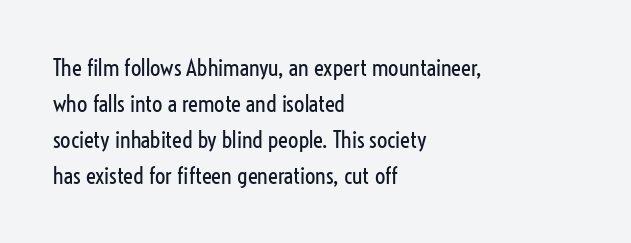
Q: Is the text bold? A: No.
Q: Is the text italic (slanted)? A: No, it is upright.
Q: Is the text underlined? A: No.
Q: How is the paragraph aligned? A: Left-aligned.
Q: Is the spacing between letters normal or unusually wide? A: Normal.
Q: Is the spacing between lines tight, normal or loose? A: Normal.
